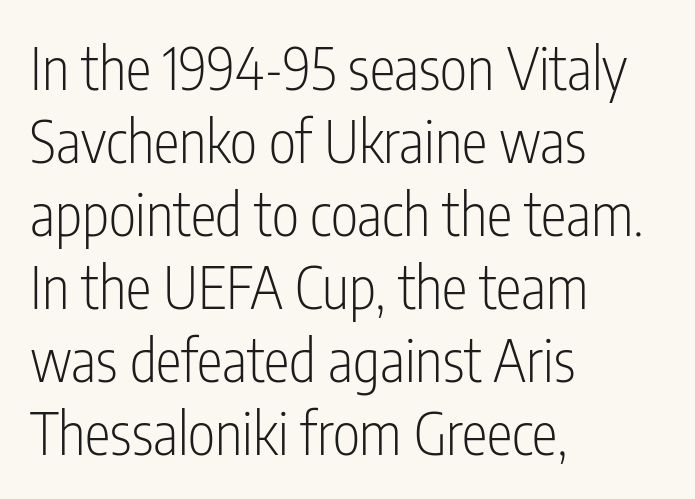
The image shows 58 px light, condensed sans-serif type, upright; set left-aligned, normal line spacing (1.26x), normal letter spacing, not underlined; low stroke contrast and a medium x-height.
